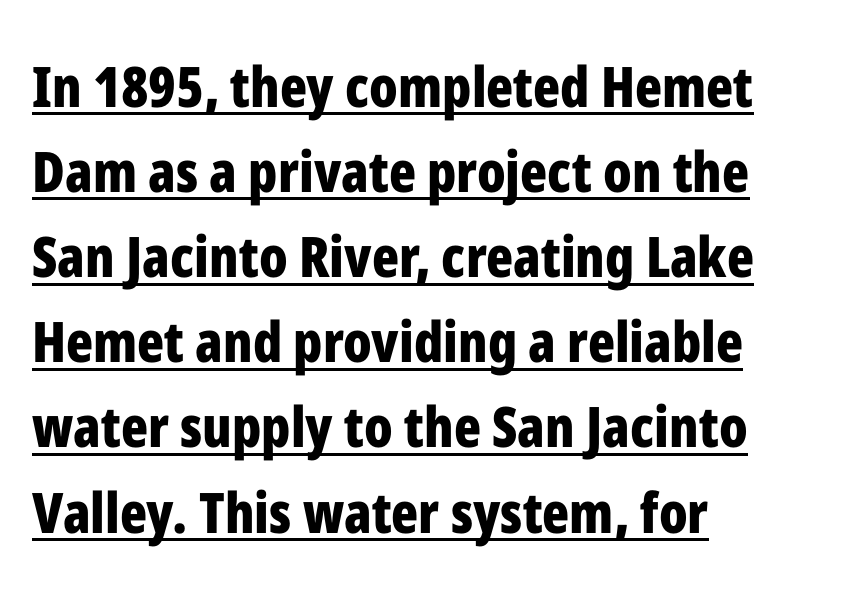
Layout note: lines flush left. Characters follow at the spacing the type designer built in. The specimen includes a rule beneath the text block's lines. Its strokes are broad and dark, the hallmark of bold type. Here the designer chose a conventional face with non-uniform glyph widths. The letters carry no serifs — their stems end cleanly without finishing strokes.
